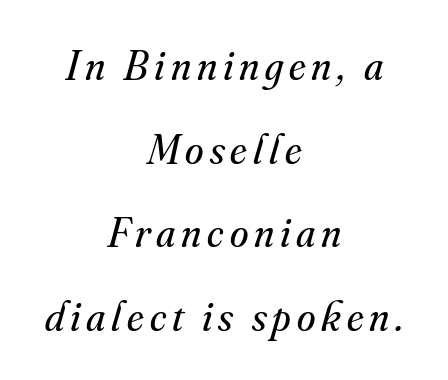
{"serif": "yes", "italic": "yes", "lean": "right", "slant_degrees": 16, "bold": "no", "weight": "regular", "width": "normal", "stroke_contrast": "medium", "x_height": "small", "monospaced": "no", "underline": "no", "align": "center", "line_spacing": "loose", "line_spacing_ratio": 1.99, "glyph_px": 42}
